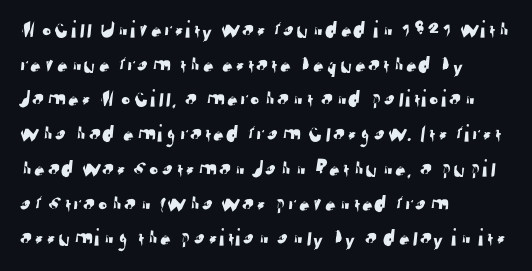
Q: Is the text underlined? A: No.
Q: How is the paragraph aligned? A: Left-aligned.
Q: Is the spacing between letters normal or unusually wide? A: Normal.
Q: Is the spacing between lines tight, normal or loose? A: Normal.
